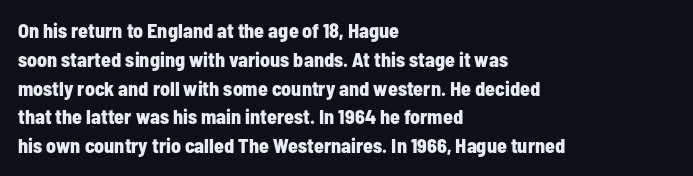
Q: Is the text bold? A: Yes.
Q: Is the text italic (slanted)? A: No, it is upright.
Q: Is the text underlined? A: No.
Q: How is the paragraph aligned? A: Left-aligned.
Q: Is the spacing between letters normal or unusually wide? A: Normal.
Q: Is the spacing between lines tight, normal or loose? A: Normal.
